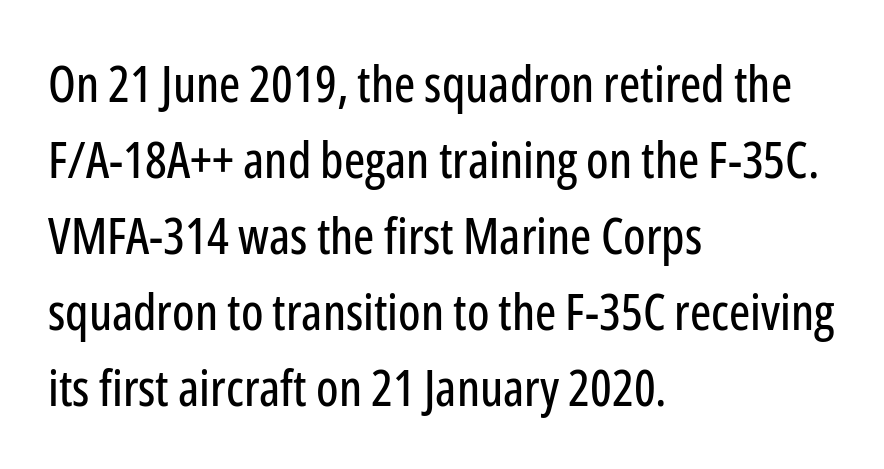
The font's upright variant was chosen for this text. Leading matches the norm, producing a regular column. Glance below the letters and you will spot only blank space. The passage shown is typeset with a sans-serif family.
